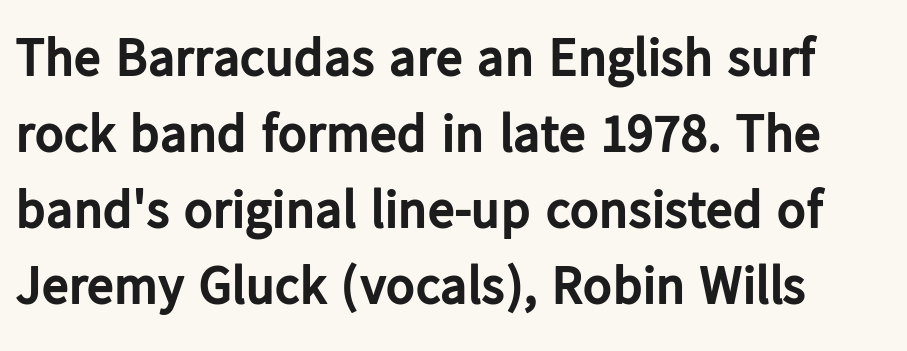
{"serif": "no", "italic": "no", "bold": "yes", "weight": "bold", "width": "normal", "stroke_contrast": "low", "x_height": "medium", "monospaced": "no", "underline": "no", "line_spacing": "normal", "line_spacing_ratio": 1.41, "letter_spacing": "normal", "letter_spacing_em": 0.0, "glyph_px": 54}
